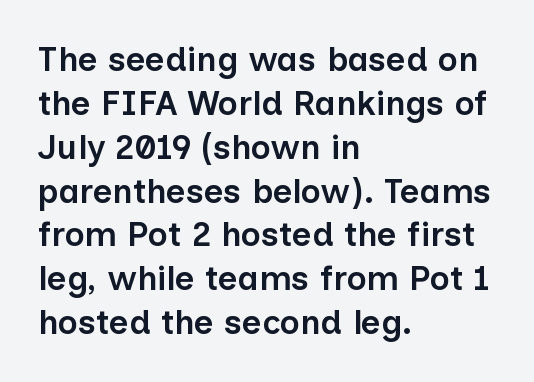
{"serif": "no", "italic": "no", "bold": "semi", "weight": "semibold", "width": "normal", "stroke_contrast": "low", "x_height": "medium", "monospaced": "no", "underline": "no", "align": "left", "line_spacing": "normal", "line_spacing_ratio": 1.29, "letter_spacing": "normal", "letter_spacing_em": 0.0, "glyph_px": 34}
